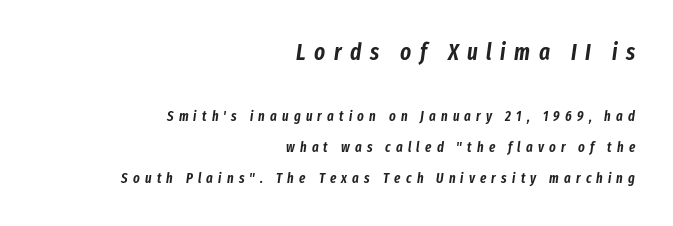
The image shows 23 px text type, italic (leaning right); set right-aligned, loose line spacing (2.21x), unusually wide letter spacing (+0.37 em), not underlined; the first (top) block is 1.64x larger.
